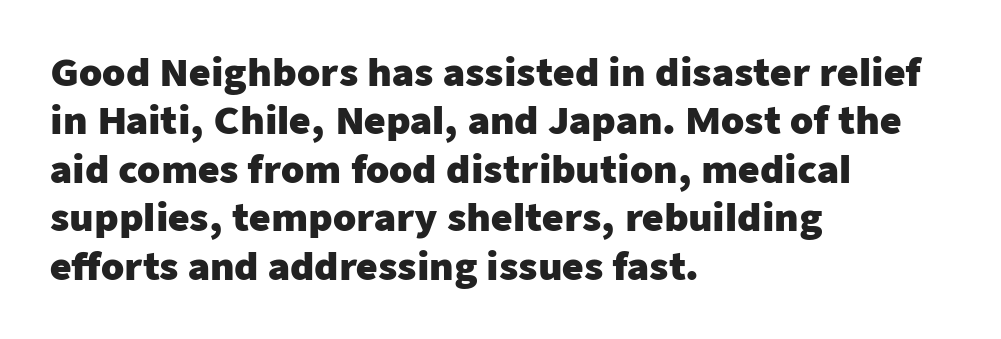
Q: Is the text bold? A: Yes.
Q: Is the text italic (slanted)? A: No, it is upright.
Q: Is the typeface a serif or a sans-serif typeface? A: Sans-serif.
Q: Is the text underlined? A: No.
Q: How is the paragraph aligned? A: Left-aligned.
Q: Is the spacing between letters normal or unusually wide? A: Normal.
Q: Is the spacing between lines tight, normal or loose? A: Normal.
Q: Width (condensed, normal, or wide)? A: Normal.
Q: Stroke contrast? A: Low.
Q: x-height? A: Medium.
Q: Monospaced? A: No.
